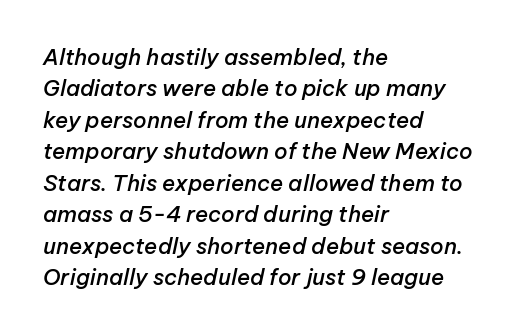
Horizontal bands of white between lines are of average thickness. Does the weight exceed regular? Yes, but only to semibold. The type is set solid horizontally, with unmodified tracking. The passage shown leans; its letterforms are oblique.
